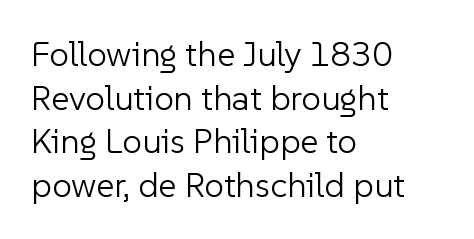
{"serif": "no", "italic": "no", "bold": "no", "weight": "light", "width": "normal", "stroke_contrast": "low", "x_height": "medium", "monospaced": "no", "underline": "no", "align": "left", "line_spacing": "normal", "line_spacing_ratio": 1.25, "letter_spacing": "normal", "letter_spacing_em": 0.0, "glyph_px": 35}
